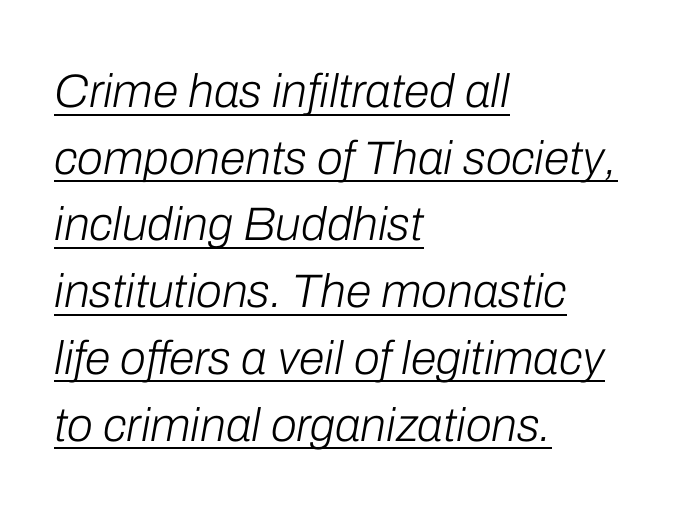
The image shows 47 px light type, italic (leaning right); set left-aligned, normal line spacing (1.42x), normal letter spacing, underlined; low stroke contrast and a medium x-height.
